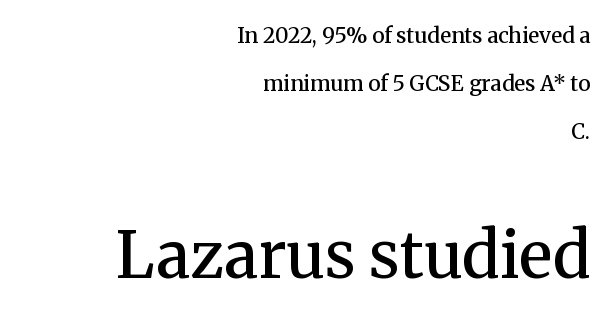
Every character sits straight up, as roman type does. The rendering uses a semibold face; strokes are thickened but not to full bold. Two sizes are in play, and the larger belongs to the second block. Nobody touched the tracking dial on this one.
